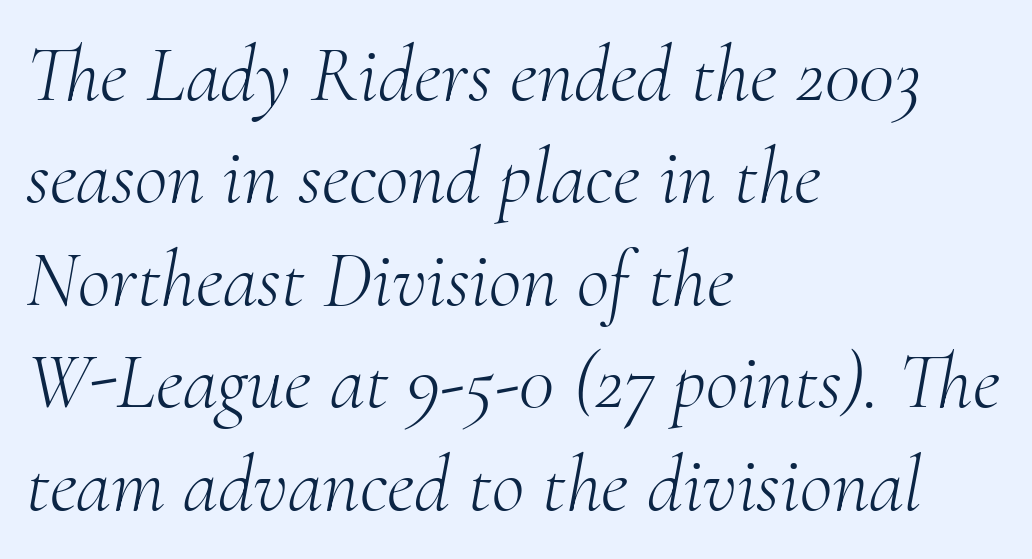
The type is set solid horizontally, with unmodified tracking. Horizontal bands of white between lines are of average thickness. A quiet, ordinary-to-light weight characterises the typeface. It's the slanting kind of type. Compared with a centered layout, this one pins lines to the left instead.
